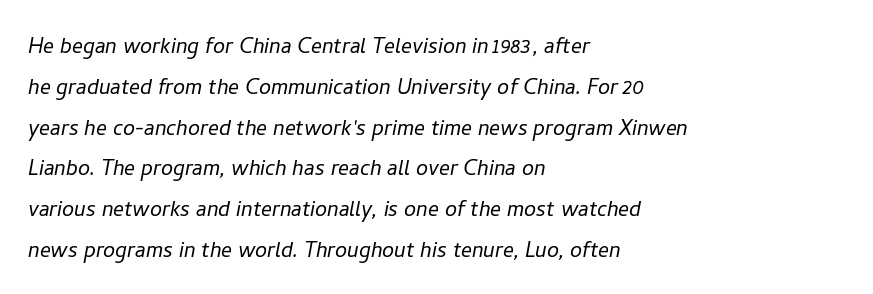
This rendering leaves character spacing at its baseline value. Counters stay open thanks to moderate or lighter strokes. The leading is moderate, giving the passage an even texture. A bare baseline throughout the passage.
